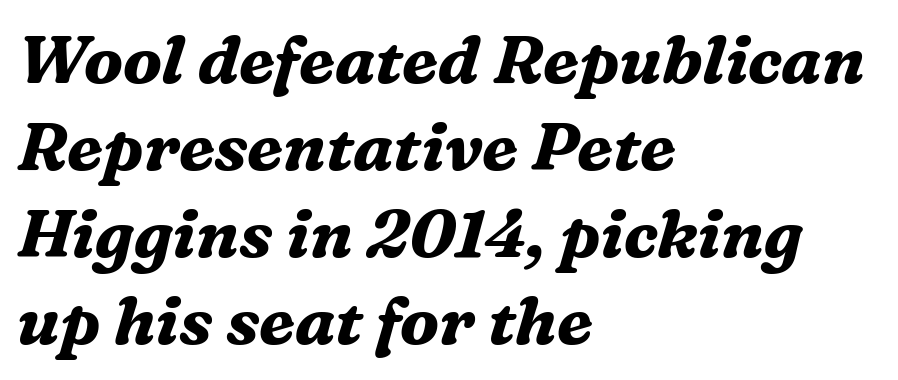
Where is the straight margin? On the left. Examine the stroke ends and you'll spot serifs. The lettering tilts uniformly, giving the passage an italic look. The strip under each line holds only bare page.
